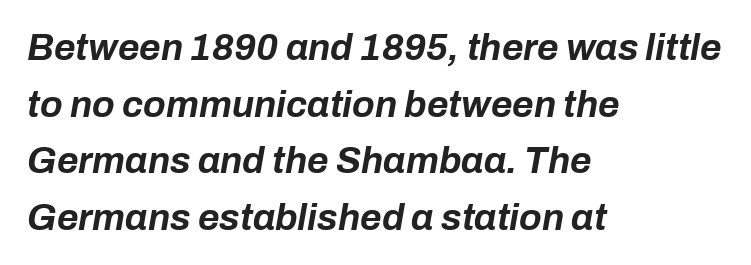
Q: Is the text bold? A: Yes.
Q: Is the text italic (slanted)? A: Yes, it leans right by about 10 degrees.
Q: Is the text underlined? A: No.
Q: How is the paragraph aligned? A: Left-aligned.
Q: Is the spacing between letters normal or unusually wide? A: Normal.
Q: Is the spacing between lines tight, normal or loose? A: Normal.
Q: Width (condensed, normal, or wide)? A: Normal.
Q: Stroke contrast? A: Low.
Q: x-height? A: Medium.
Q: Monospaced? A: No.
